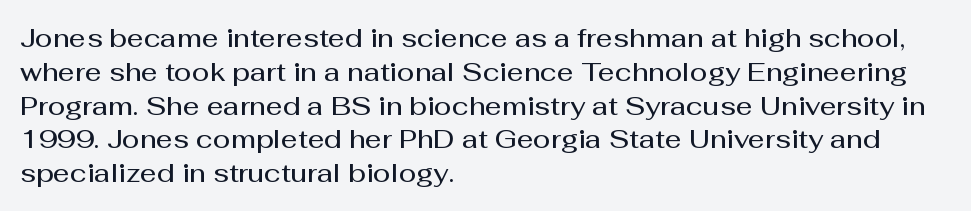
{"italic": "no", "bold": "semi", "underline": "no", "align": "left", "line_spacing": "normal", "line_spacing_ratio": 1.3, "letter_spacing": "normal", "letter_spacing_em": 0.0, "glyph_px": 26}
